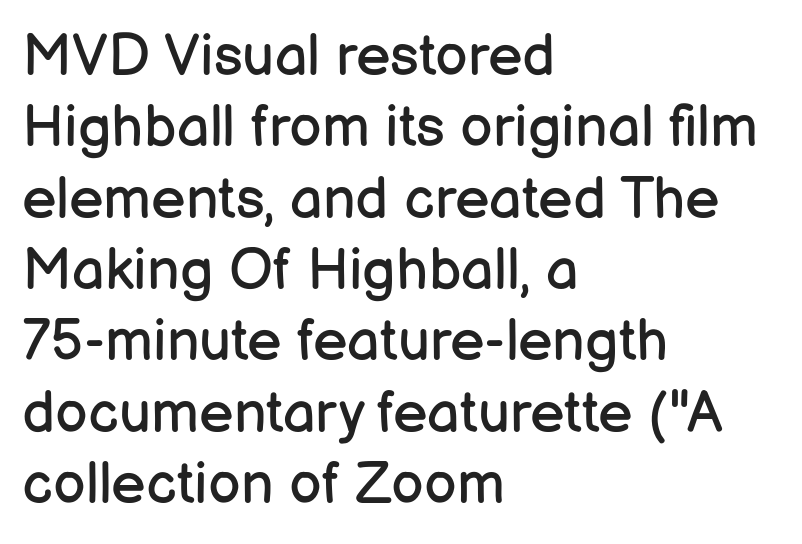
The image shows 58 px regular-weight sans-serif type, upright; set left-aligned, line spacing 1.23x, normal letter spacing, not underlined; low stroke contrast and a medium x-height.
